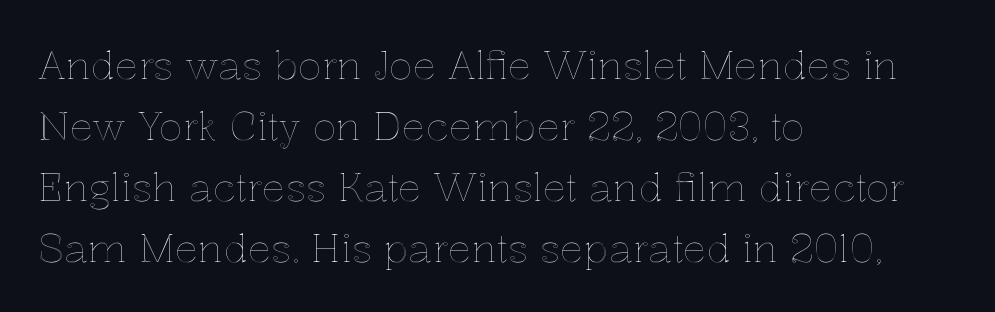
Any mark beneath the type? The region is blank. Default kerning and tracking; the words read as compact shapes. Ordinary non-slanted type is in use. These lines sit exactly where default settings would place them.
